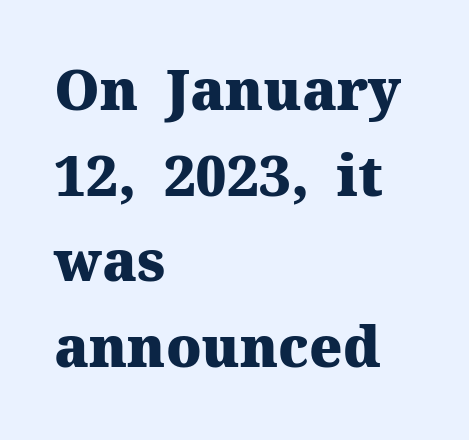
Between one letter and the next there's only the usual sliver of space. This block has exactly the height ordinary leading produces. Words float on clear page, feet unadorned. Is this a fixed-width face? No — the glyphs have proportional, varying widths.
